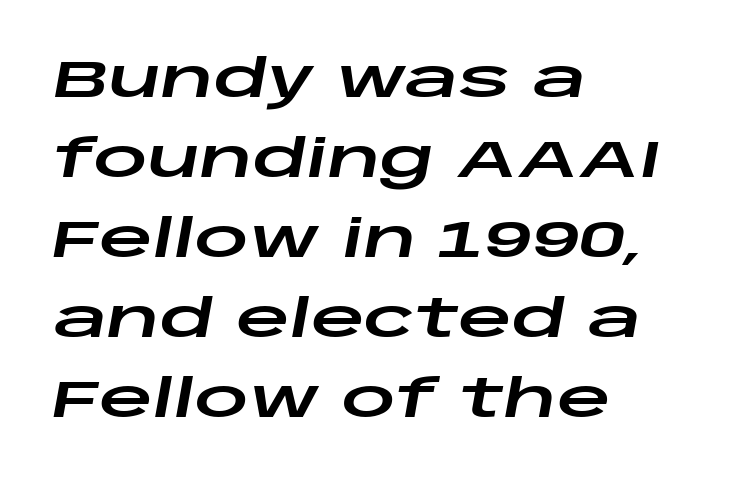
Q: Is the text italic (slanted)? A: Yes, it leans right by about 10 degrees.
Q: Is the text underlined? A: No.
Q: How is the paragraph aligned? A: Left-aligned.
Q: Is the spacing between letters normal or unusually wide? A: Normal.
Q: Is the spacing between lines tight, normal or loose? A: Normal.
Q: Width (condensed, normal, or wide)? A: Wide.
Q: Stroke contrast? A: Low.
Q: x-height? A: Large.
Q: Monospaced? A: No.
